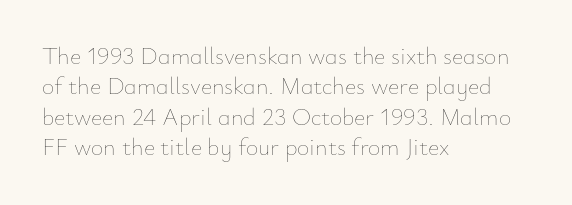
The type sits square on the baseline with zero lean. Only glyphs here, with clear space below each row. This sample is left-justified, so line endings fall wherever the words run out. Nothing unusual about the tracking: characters are spaced as the font intends. No extra ink here — the face is not bold.
